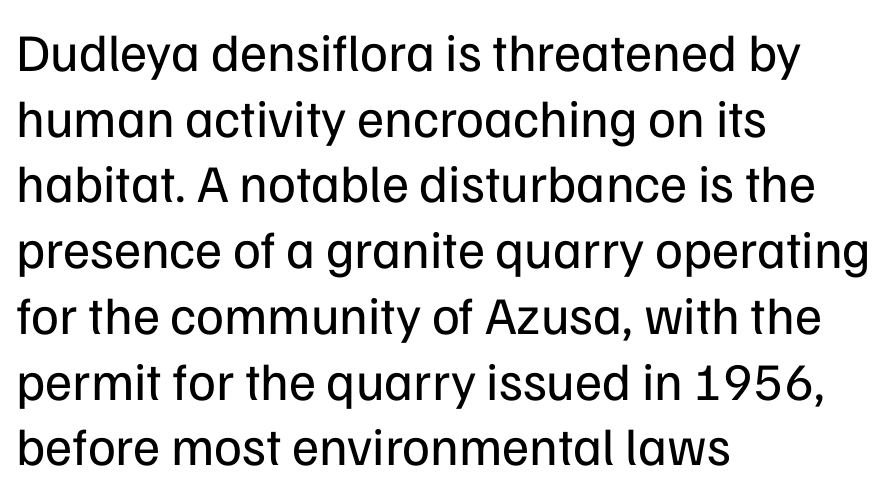
This sample uses a sans-serif face. Summary of weight: not heavy and not bold. The lines in this sample share a left origin and differ only in where they stop. Compared with typical body copy, the letter spacing here is the same. You can tell it's not italic because the verticals are truly vertical. Here the designer chose a conventional face with non-uniform glyph widths.
